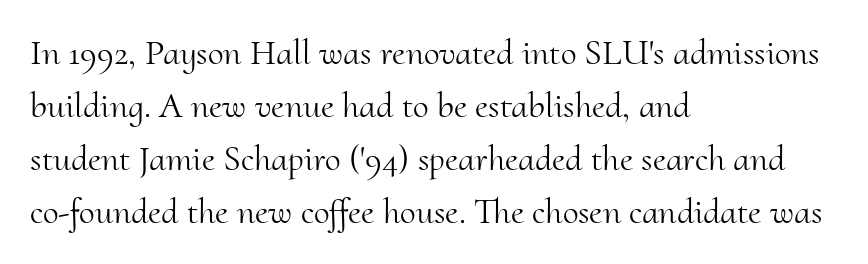
{"serif": "yes", "italic": "no", "bold": "no", "weight": "light", "width": "normal", "stroke_contrast": "medium", "x_height": "small", "monospaced": "no", "underline": "no", "align": "left", "line_spacing": "normal", "line_spacing_ratio": 1.47, "letter_spacing": "normal", "letter_spacing_em": 0.0, "glyph_px": 36}
